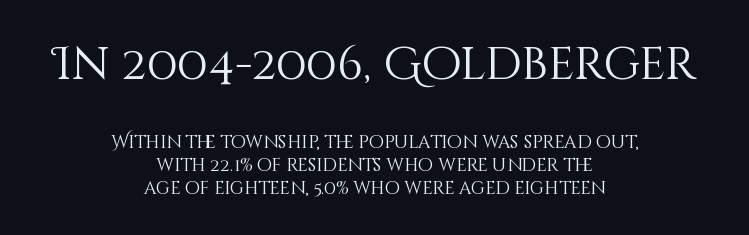
Words appear dense and cohesive because spacing is normal. Nope, not italic — everything's standing straight. This is not heavy type; no bold has been used. The designer gave the opening block more size than the closing block.
